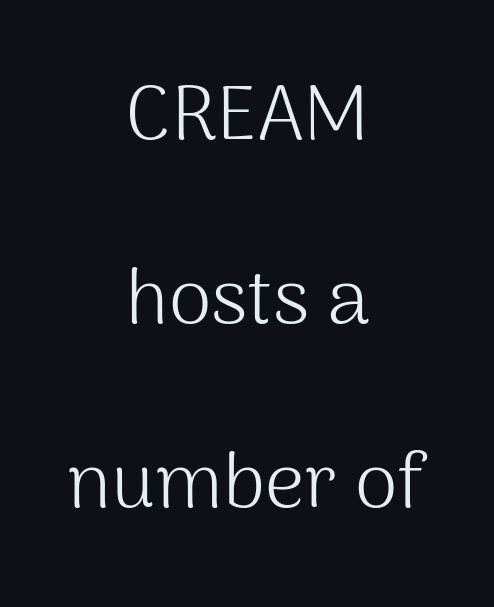
The image shows 78 px light sans-serif type, upright; set centered, loose line spacing (2.36x), normal letter spacing, not underlined; medium stroke contrast and a medium x-height.
